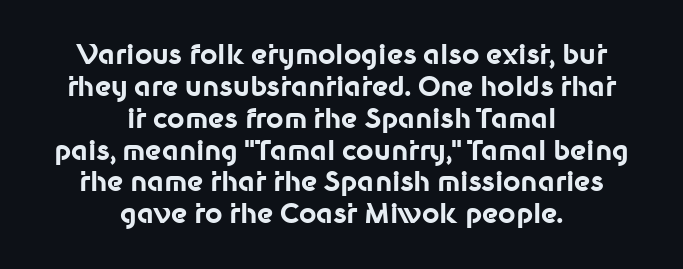
Q: Is the text bold? A: Yes.
Q: Is the text italic (slanted)? A: No, it is upright.
Q: Is the text underlined? A: No.
Q: How is the paragraph aligned? A: Centered.
Q: Is the spacing between letters normal or unusually wide? A: Normal.
